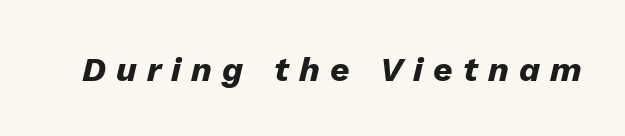
The letters are spread apart with noticeably loose tracking. Varying glyph widths throughout — classic text-font behaviour. The words here are not underlined. Strokes here are thick enough to call this a true bold. Style check: oblique.
